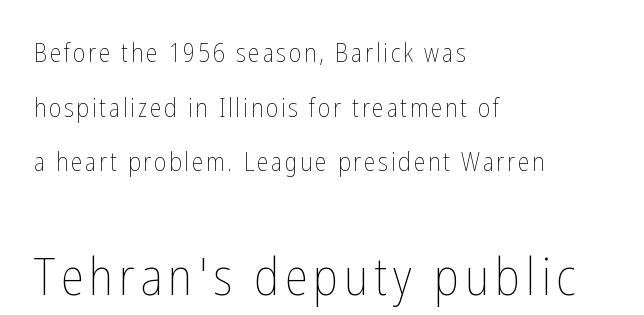
The image shows 52 px thin, condensed type, upright; set left-aligned, loose line spacing (2.1x), not underlined; the second (bottom) block is 2.0x larger; low stroke contrast and a medium x-height.
